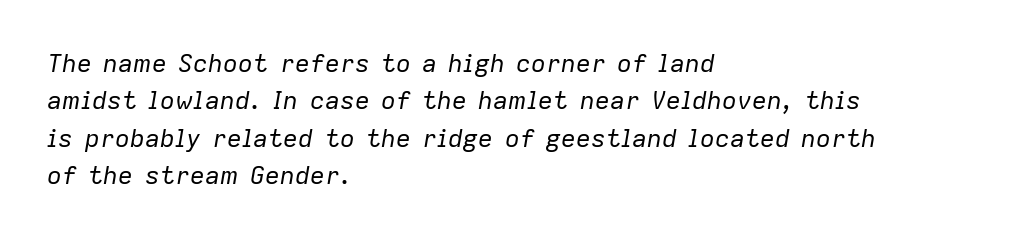
The image shows 25 px text type, italic (leaning right); set left-aligned, normal line spacing (1.5x), normal letter spacing, not underlined.
